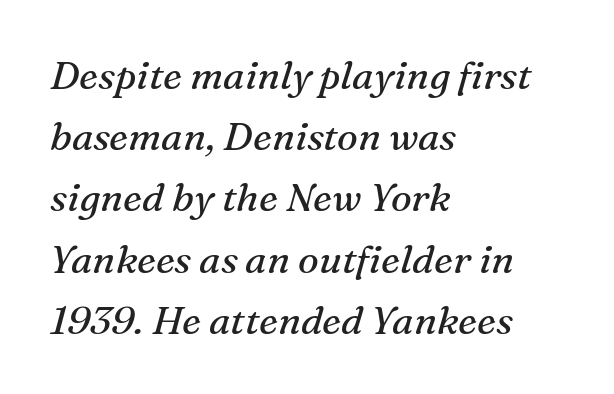
Q: Is the text bold? A: No.
Q: Is the text italic (slanted)? A: Yes, it leans right by about 16 degrees.
Q: Is the typeface a serif or a sans-serif typeface? A: Serif.
Q: Is the text underlined? A: No.
Q: How is the paragraph aligned? A: Left-aligned.
Q: Is the spacing between letters normal or unusually wide? A: Normal.
Q: Is the spacing between lines tight, normal or loose? A: Normal.
Q: Width (condensed, normal, or wide)? A: Normal.
Q: Stroke contrast? A: Medium.
Q: x-height? A: Medium.
Q: Monospaced? A: No.
